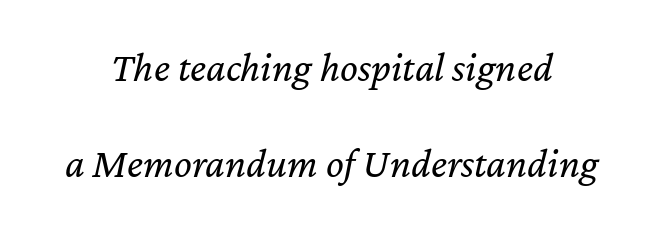
The image shows 42 px regular-weight type, italic (leaning right); set loose line spacing (2.28x), normal letter spacing, not underlined; low stroke contrast and a medium x-height.
